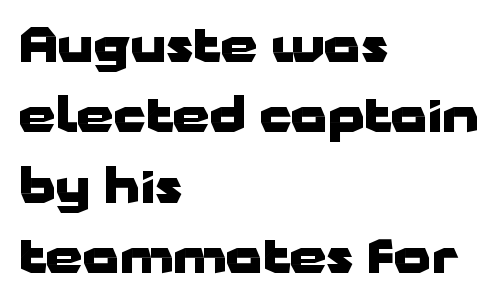
Q: Is the text bold? A: Yes.
Q: Is the text italic (slanted)? A: No, it is upright.
Q: Is the typeface a serif or a sans-serif typeface? A: Sans-serif.
Q: Is the text underlined? A: No.
Q: How is the paragraph aligned? A: Left-aligned.
Q: Is the spacing between letters normal or unusually wide? A: Normal.
Q: Is the spacing between lines tight, normal or loose? A: Normal.
Q: Width (condensed, normal, or wide)? A: Wide.
Q: Stroke contrast? A: Low.
Q: x-height? A: Medium.
Q: Monospaced? A: No.
